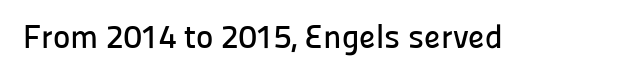
The image shows 33 px sans-serif type, upright; set normal letter spacing, not underlined; low stroke contrast and a medium x-height.
